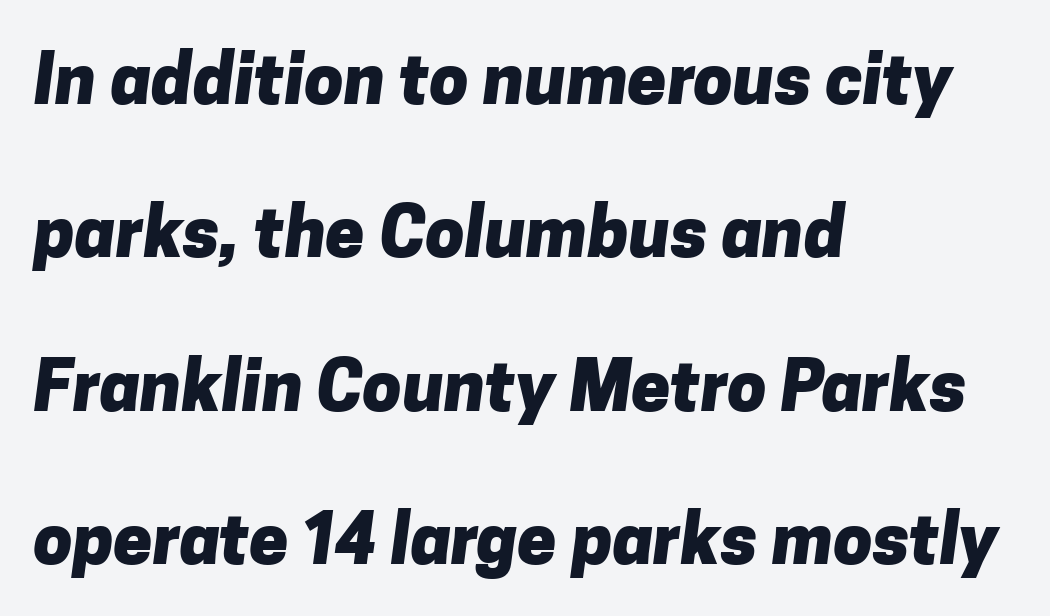
The vertical gap from one line to the next is large. These lines are set flush left with a ragged right edge. This sample has the flowing, uneven cadence of proportional lettering. Type style note: lacks serifs.
